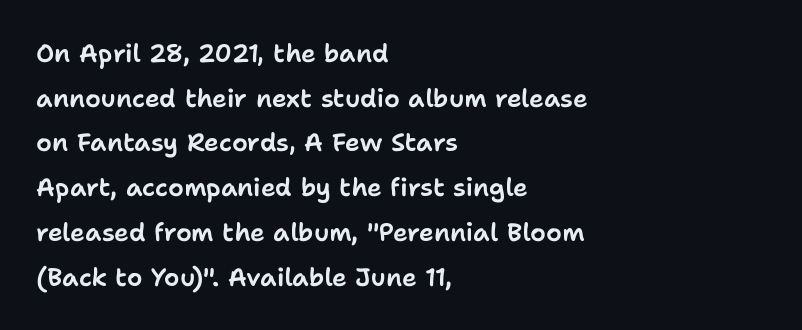
{"italic": "no", "underline": "no", "align": "left", "line_spacing_ratio": 1.79, "letter_spacing": "normal", "letter_spacing_em": 0.0, "glyph_px": 25}
